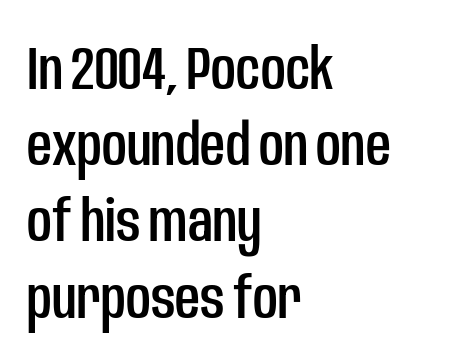
{"serif": "no", "italic": "no", "width": "condensed", "stroke_contrast": "low", "x_height": "large", "monospaced": "no", "underline": "no", "align": "left", "line_spacing": "normal", "line_spacing_ratio": 1.25, "letter_spacing": "normal", "letter_spacing_em": 0.0, "glyph_px": 61}
